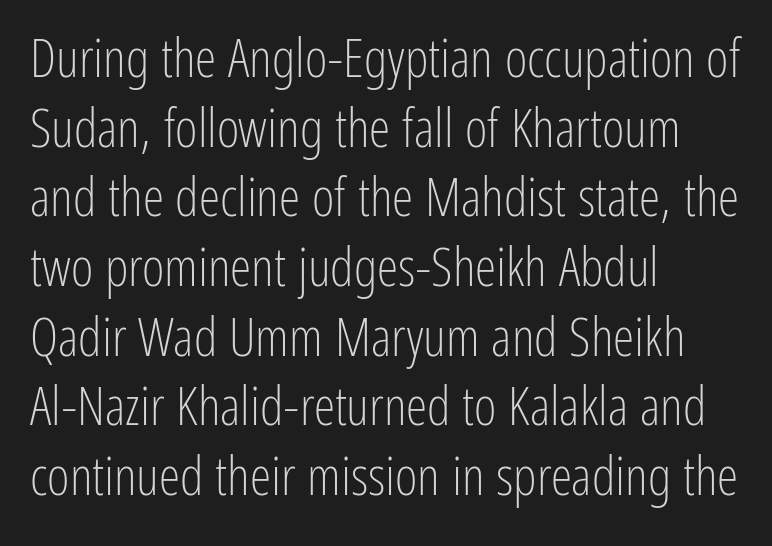
The image shows 54 px light, condensed sans-serif type, upright; set left-aligned, normal line spacing (1.29x), normal letter spacing, not underlined; low stroke contrast and a medium x-height.
